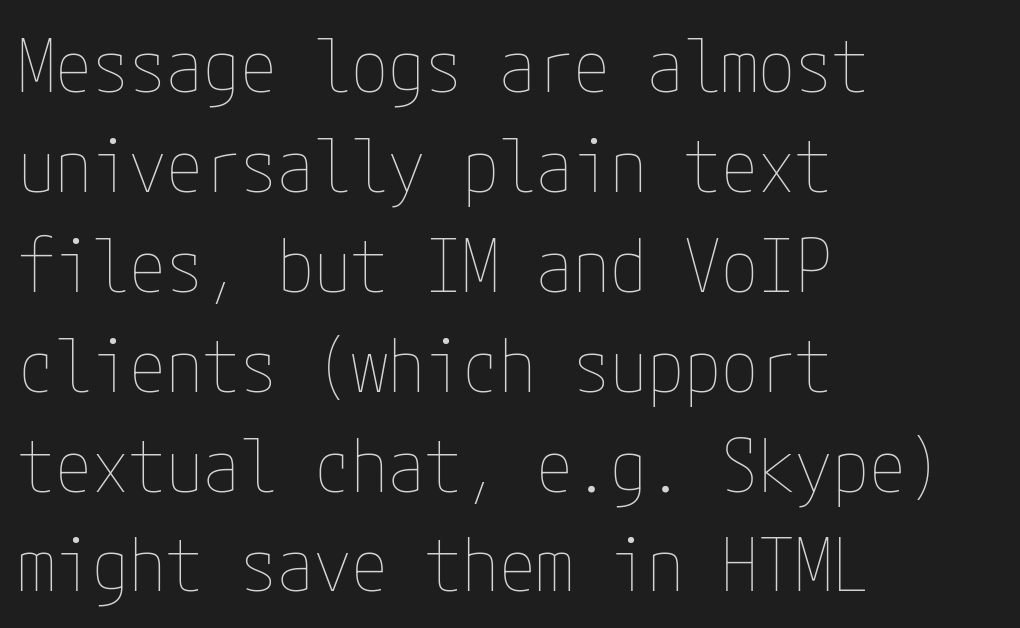
The image shows 74 px thin, condensed type, upright; set left-aligned, normal line spacing (1.35x), normal letter spacing, not underlined; low stroke contrast and a medium x-height.
